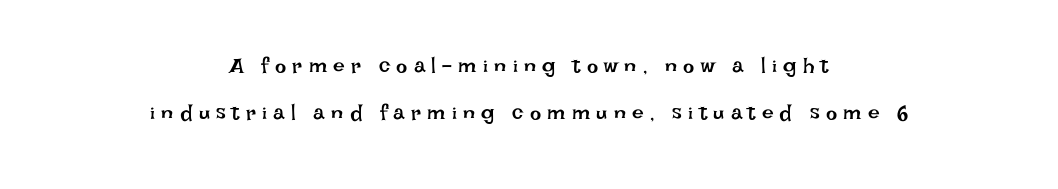
The image shows 21 px text type, upright; set centered, loose line spacing (2.22x), unusually wide letter spacing (+0.3 em), not underlined.
